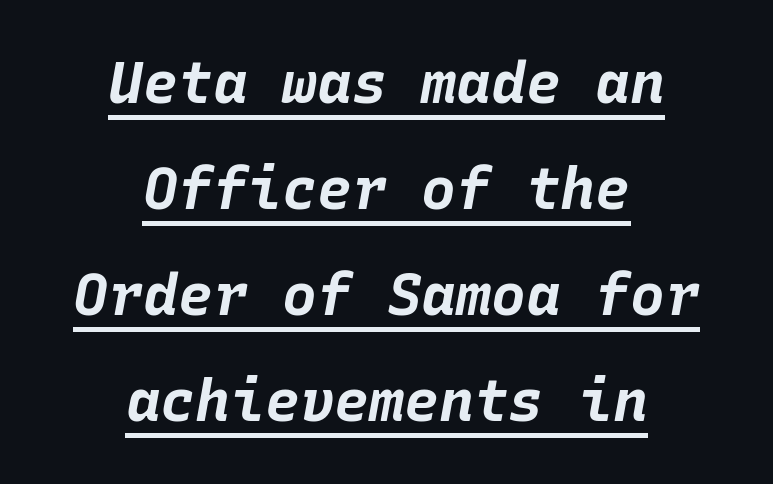
Q: Is the text bold? A: Yes.
Q: Is the text italic (slanted)? A: Yes, it leans right by about 10 degrees.
Q: Is the text underlined? A: Yes.
Q: How is the paragraph aligned? A: Centered.
Q: Is the spacing between letters normal or unusually wide? A: Normal.
Q: Width (condensed, normal, or wide)? A: Normal.
Q: Stroke contrast? A: Low.
Q: x-height? A: Large.
Q: Monospaced? A: Yes.
